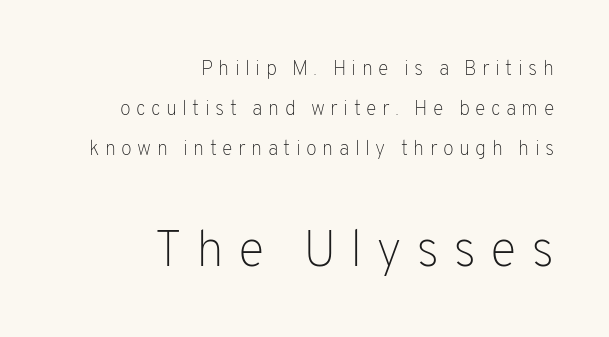
Q: Is the text bold? A: No.
Q: Is the text italic (slanted)? A: No, it is upright.
Q: Is the typeface a serif or a sans-serif typeface? A: Sans-serif.
Q: Is the text underlined? A: No.
Q: How is the paragraph aligned? A: Right-aligned.
Q: Is the spacing between letters normal or unusually wide? A: Unusually wide.
Q: Is the spacing between lines tight, normal or loose? A: Loose.
Q: Which block of text is set in a larger size, the first (top) or the second (bottom)? A: The second (bottom) one.
Q: Width (condensed, normal, or wide)? A: Normal.
Q: Stroke contrast? A: Low.
Q: x-height? A: Medium.
Q: Monospaced? A: No.
